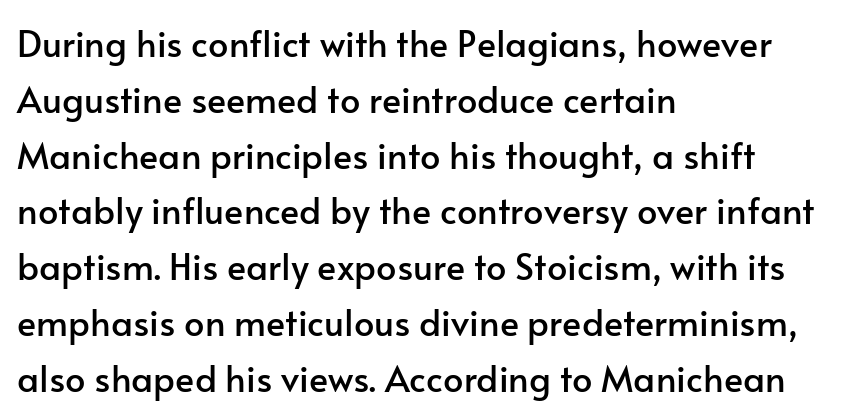
The image shows 36 px sans-serif type, upright; set left-aligned, normal line spacing (1.55x), normal letter spacing, not underlined; low stroke contrast and a small x-height.
